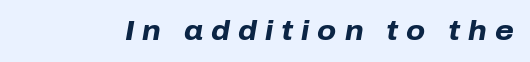
Descender tails drop into unmarked territory. What stands out about the letter spacing? Its width — letters are far apart. Every letter is thick-stroked: bold, no question. Every character sits at an angle, as italics do.
